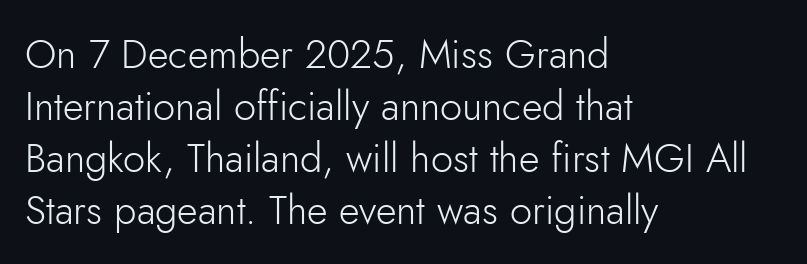
Q: Is the text bold? A: No.
Q: Is the text italic (slanted)? A: No, it is upright.
Q: Is the typeface a serif or a sans-serif typeface? A: Sans-serif.
Q: Is the text underlined? A: No.
Q: How is the paragraph aligned? A: Left-aligned.
Q: Is the spacing between letters normal or unusually wide? A: Normal.
Q: Is the spacing between lines tight, normal or loose? A: Normal.
Q: Width (condensed, normal, or wide)? A: Normal.
Q: Stroke contrast? A: Low.
Q: x-height? A: Small.
Q: Monospaced? A: No.
